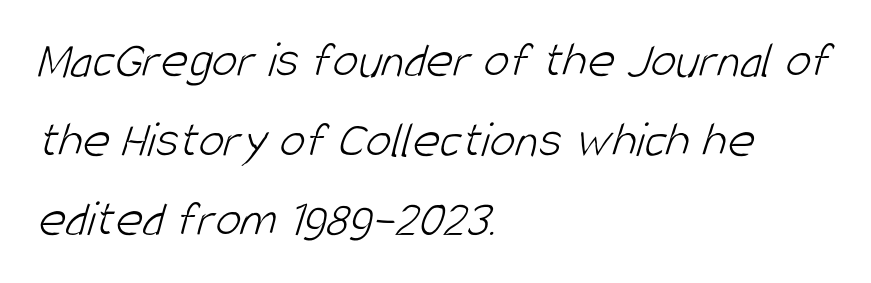
Q: Is the text bold? A: No.
Q: Is the typeface a serif or a sans-serif typeface? A: Sans-serif.
Q: Is the text underlined? A: No.
Q: How is the paragraph aligned? A: Left-aligned.
Q: Is the spacing between letters normal or unusually wide? A: Normal.
Q: Is the spacing between lines tight, normal or loose? A: Normal.
Q: Width (condensed, normal, or wide)? A: Condensed.
Q: Stroke contrast? A: Low.
Q: x-height? A: Large.
Q: Monospaced? A: No.
